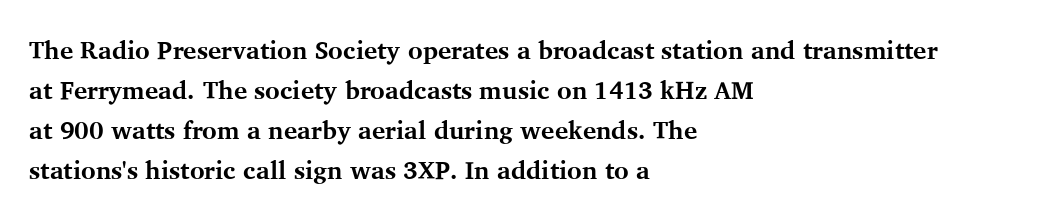
Tracking value appears to be zero — textbook default spacing. The text block is weighted toward the left margin, trailing off unevenly rightward. Posture: straight, roman, zero tilt. Regarding leading, the lines here are spaced in the standard way. Honestly, there is no underline to notice here at all. Thick stems and heavy bowls — unmistakably bold.
